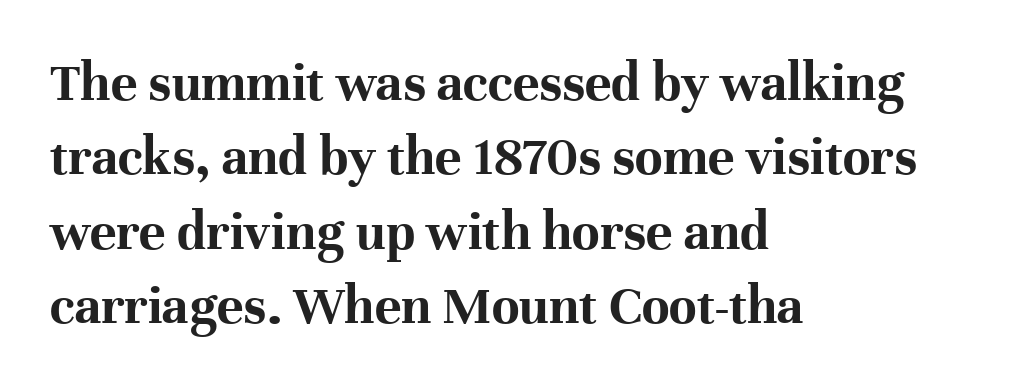
Is this a fixed-width face? No — the glyphs have proportional, varying widths. Strokes here are thick enough to call this a true bold. The gap between lines stays unmarked. Between one letter and the next there's only the usual sliver of space. Each new line begins a customary step beneath the previous one.
